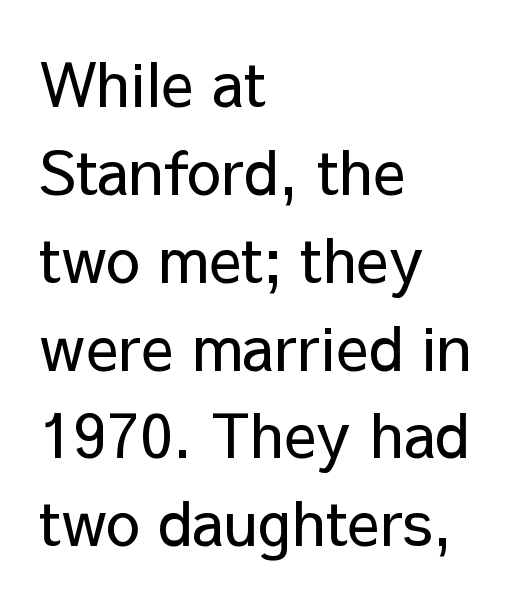
The image shows 61 px regular-weight sans-serif type, upright; set left-aligned, normal line spacing (1.44x), normal letter spacing, not underlined; low stroke contrast and a medium x-height.
